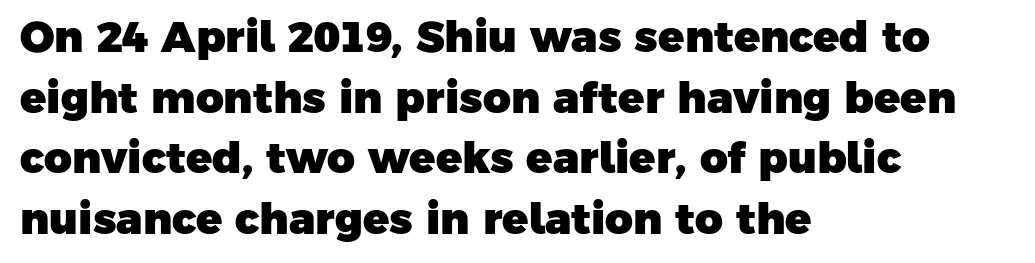
The letters are bold, with thick, heavy strokes. The foot of each line stays bare and open. This sample uses plain, unmodified letter spacing. One-word summary of the alignment: left.
